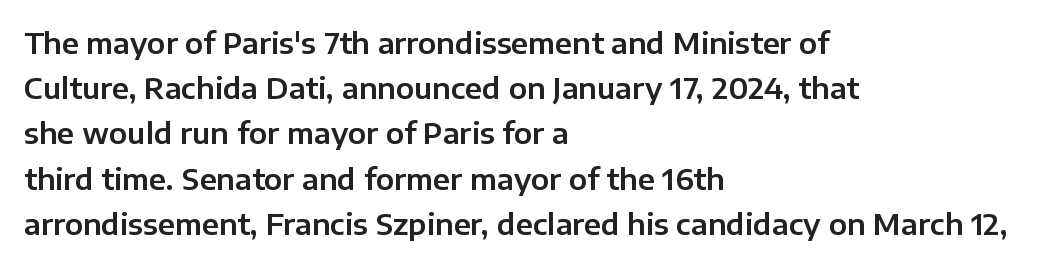
Q: Is the text italic (slanted)? A: No, it is upright.
Q: Is the typeface a serif or a sans-serif typeface? A: Sans-serif.
Q: Is the text underlined? A: No.
Q: How is the paragraph aligned? A: Left-aligned.
Q: Is the spacing between letters normal or unusually wide? A: Normal.
Q: Is the spacing between lines tight, normal or loose? A: Normal.
Q: Width (condensed, normal, or wide)? A: Normal.
Q: Stroke contrast? A: Low.
Q: x-height? A: Medium.
Q: Monospaced? A: No.
